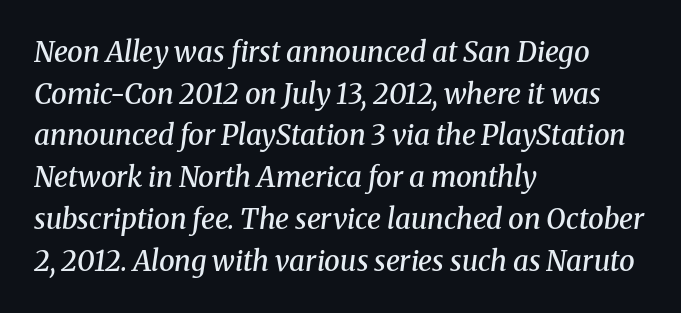
The image shows 28 px semibold serif type, italic (leaning right); set left-aligned, normal line spacing (1.49x), normal letter spacing, not underlined; medium stroke contrast and a medium x-height.
